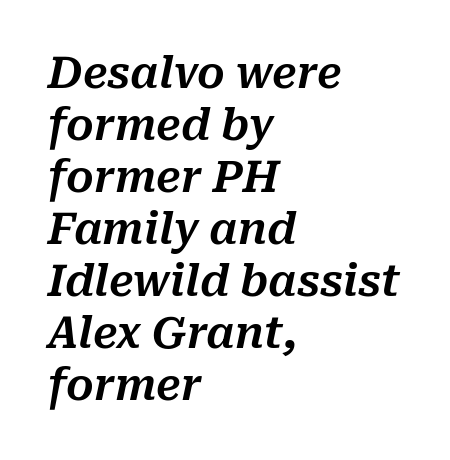
Does extra space separate the letters? No, they use regular spacing. The paragraph shown leans on its left margin. Only glyphs here, with clear space below each row. These lines are rendered in a variable-pitch font.
